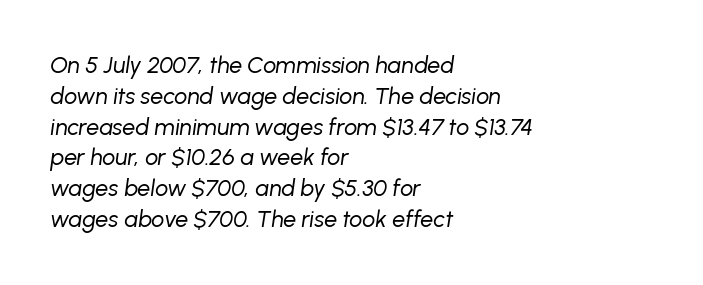
The image shows 23 px text type, italic (leaning right); set left-aligned, normal line spacing (1.34x), normal letter spacing, not underlined.
